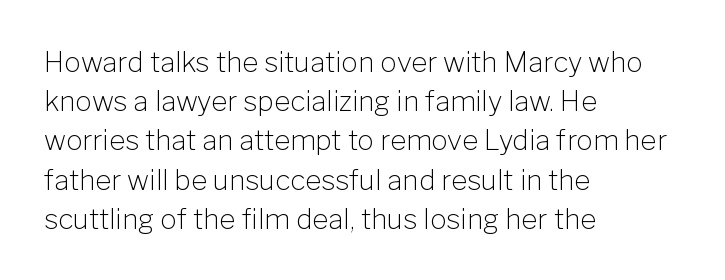
{"serif": "no", "italic": "no", "bold": "no", "weight": "light", "width": "normal", "stroke_contrast": "low", "x_height": "medium", "monospaced": "no", "underline": "no", "align": "left", "line_spacing": "normal", "line_spacing_ratio": 1.4, "letter_spacing": "normal", "letter_spacing_em": 0.0, "glyph_px": 28}
